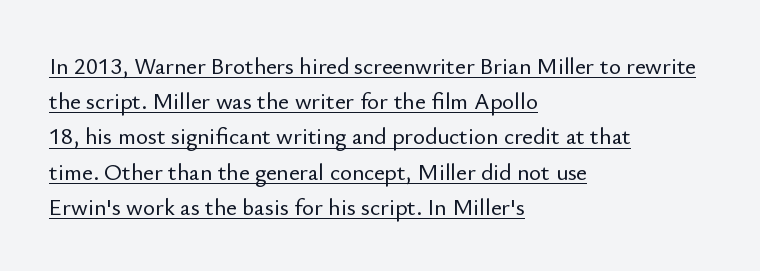
{"italic": "no", "underline": "yes", "align": "left", "line_spacing": "normal", "line_spacing_ratio": 1.53, "letter_spacing": "normal", "letter_spacing_em": 0.0, "glyph_px": 23}
